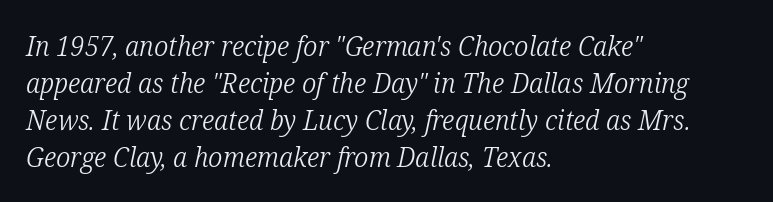
{"serif": "yes", "italic": "yes", "lean": "right", "slant_degrees": 12, "bold": "no", "weight": "light", "width": "condensed", "stroke_contrast": "low", "x_height": "medium", "monospaced": "no", "underline": "no", "align": "left", "line_spacing": "normal", "line_spacing_ratio": 1.32, "letter_spacing": "normal", "letter_spacing_em": 0.0, "glyph_px": 28}
